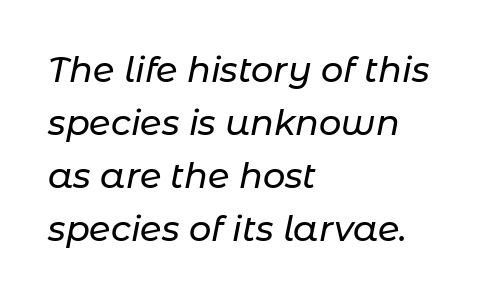
Q: Is the text italic (slanted)? A: Yes, it leans right by about 11 degrees.
Q: Is the text underlined? A: No.
Q: How is the paragraph aligned? A: Left-aligned.
Q: Is the spacing between letters normal or unusually wide? A: Normal.
Q: Is the spacing between lines tight, normal or loose? A: Normal.
Q: Width (condensed, normal, or wide)? A: Normal.
Q: Stroke contrast? A: Low.
Q: x-height? A: Medium.
Q: Monospaced? A: No.
